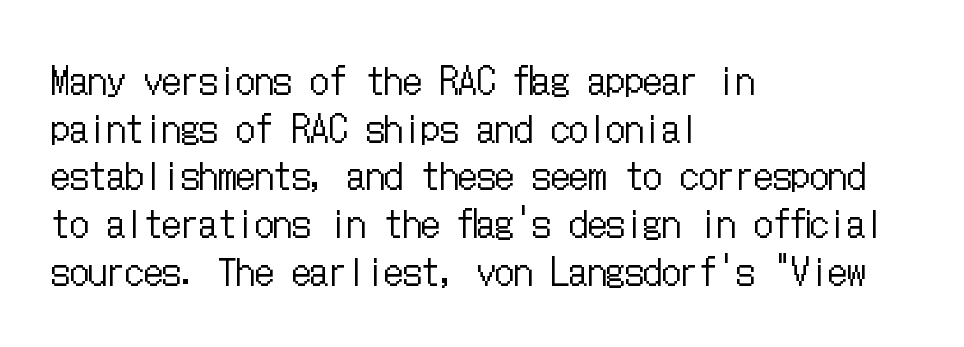
{"italic": "no", "bold": "no", "weight": "regular", "width": "condensed", "stroke_contrast": "low", "x_height": "medium", "underline": "no", "align": "left", "line_spacing": "normal", "line_spacing_ratio": 1.29, "letter_spacing": "normal", "letter_spacing_em": 0.0, "glyph_px": 37}
